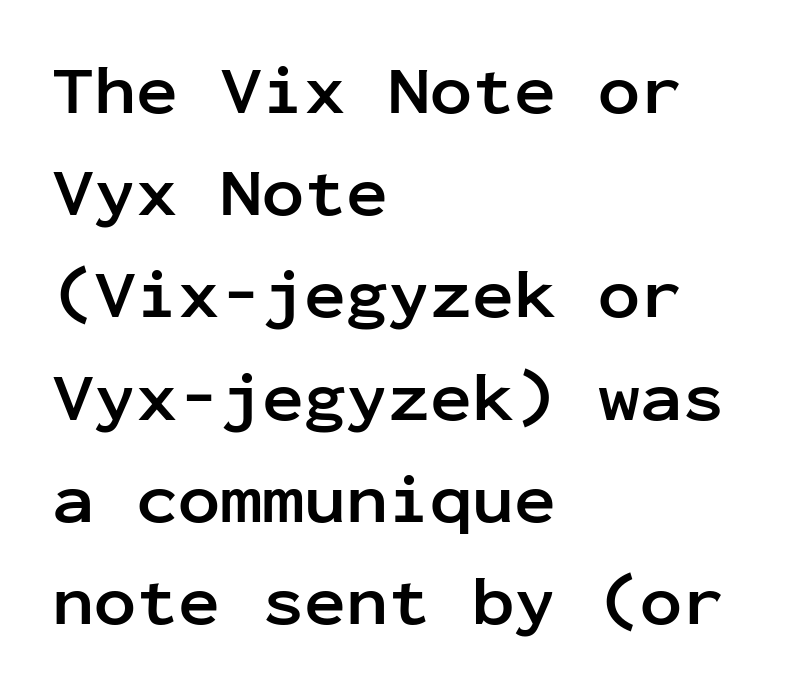
Does the leading feel generous? No, just average. I'd call this a sans setting — the letters go barefoot. The letters march in equal steps, a hallmark of fixed-pitch type. Type without underlining.
